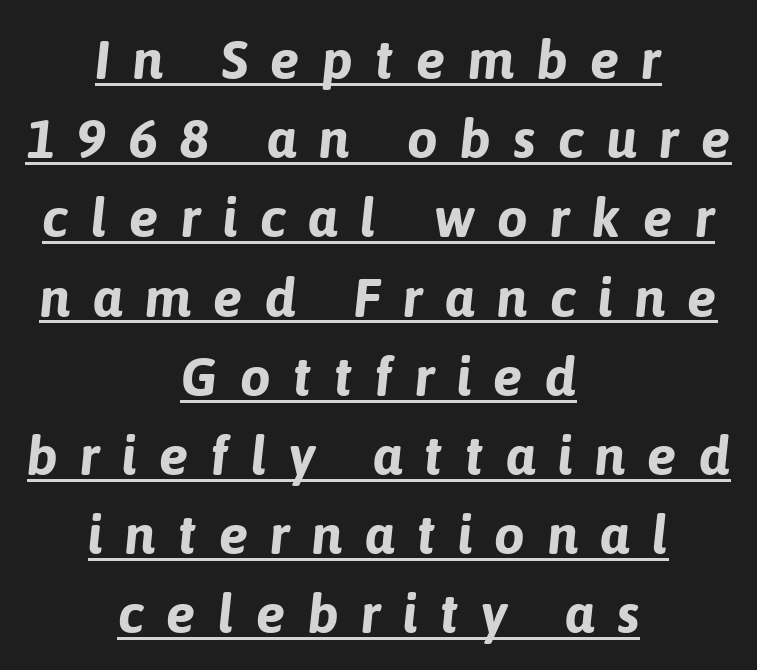
The image shows 55 px bold type, italic (leaning right); set centered, normal line spacing (1.44x), unusually wide letter spacing (+0.4 em), underlined; low stroke contrast and a medium x-height.
